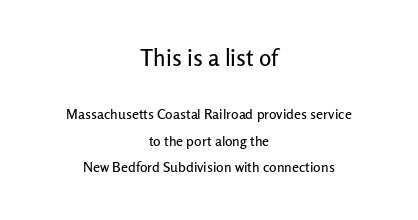
Size contrast runs from large at the top to small at the bottom. The whitespace from short lines is split evenly between both sides. Only glyphs here, with clear space below each row. Each new line begins a long way beneath the previous one. Students, note that the glyphs here touch the page at normal intervals. Every stem runs plumb, perpendicular to the baseline.
